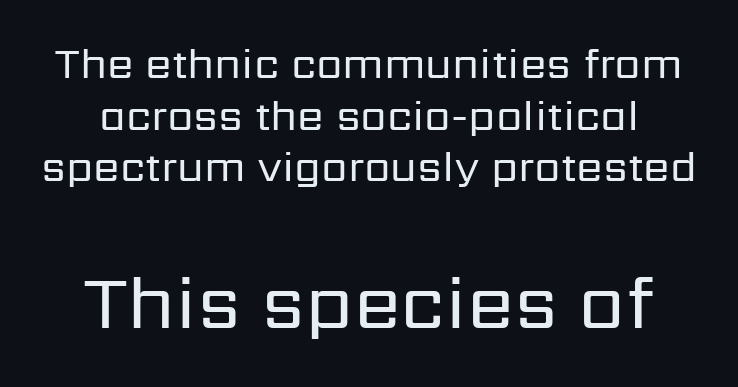
The image shows 76 px regular-weight sans-serif type, upright; set centered, line spacing 1.2x, normal letter spacing, not underlined; the second (bottom) block is 1.77x larger; low stroke contrast and a medium x-height.
